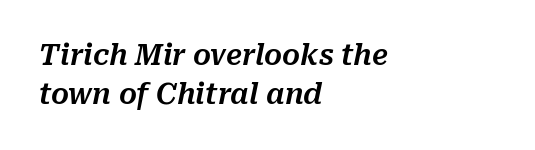
{"italic": "yes", "lean": "right", "slant_degrees": 10, "width": "normal", "stroke_contrast": "medium", "x_height": "medium", "monospaced": "no", "underline": "no", "align": "left", "line_spacing": "normal", "line_spacing_ratio": 1.39, "letter_spacing": "normal", "letter_spacing_em": 0.0, "glyph_px": 28}
